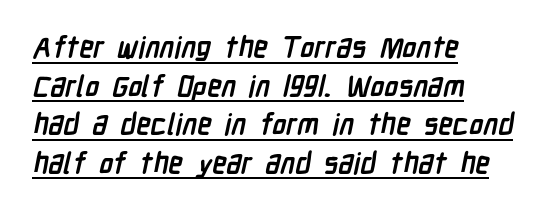
The image shows 29 px semibold, condensed sans-serif type; set left-aligned, normal line spacing (1.33x), normal letter spacing, underlined; low stroke contrast and a medium x-height.
